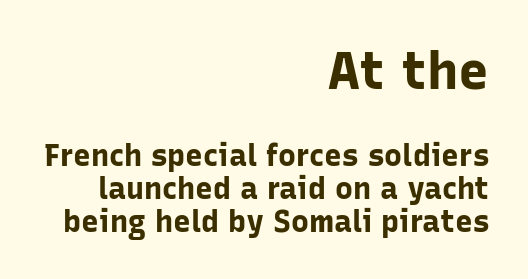
The zone under the glyphs is completely vacant. As a designer I'd log this as weight 700, bold. Which chunk is bigger? The first one — the top block dwarfs the bottom. The typeface chosen for these lines omits serifs.
